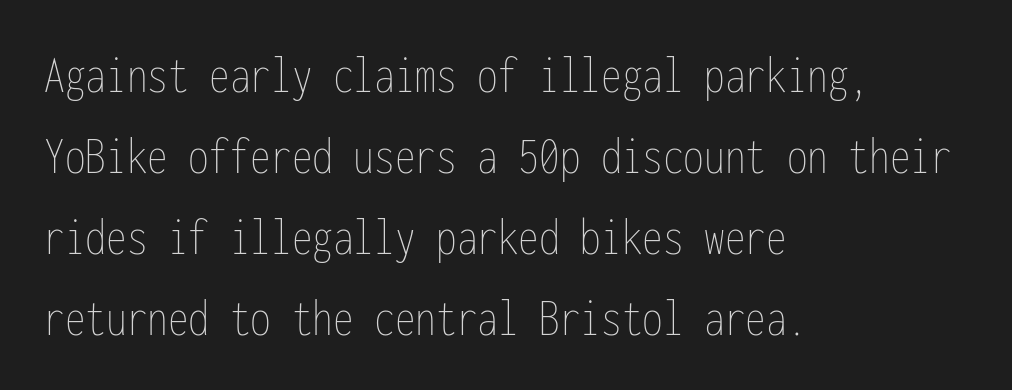
Q: Is the text bold? A: No.
Q: Is the text italic (slanted)? A: No, it is upright.
Q: Is the text underlined? A: No.
Q: How is the paragraph aligned? A: Left-aligned.
Q: Is the spacing between letters normal or unusually wide? A: Normal.
Q: Is the spacing between lines tight, normal or loose? A: Normal.
Q: Width (condensed, normal, or wide)? A: Condensed.
Q: Stroke contrast? A: Low.
Q: x-height? A: Medium.
Q: Monospaced? A: Yes.
